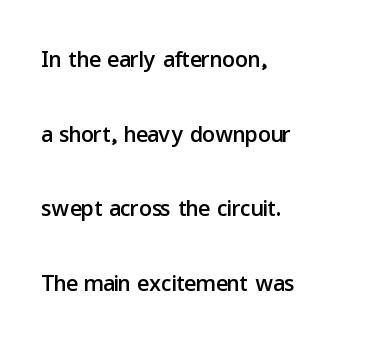
The gap between lines stays unmarked. Students, observe: this is what heavily led, spacious text looks like. This rendering leaves character spacing at its baseline value. Ordinary non-slanted type is in use. The letters advance in unequal steps, a hallmark of proportional type.
